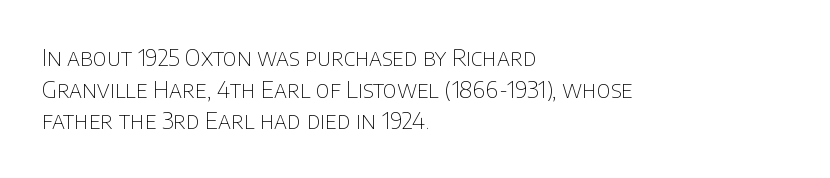
The image shows 23 px text type, upright; set left-aligned, normal line spacing (1.37x), normal letter spacing, not underlined.
